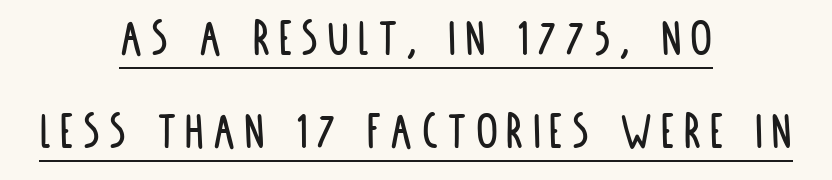
{"serif": "no", "italic": "no", "width": "condensed", "stroke_contrast": "low", "x_height": "large", "monospaced": "no", "underline": "yes", "align": "center", "line_spacing": "normal", "line_spacing_ratio": 1.69, "glyph_px": 55}
